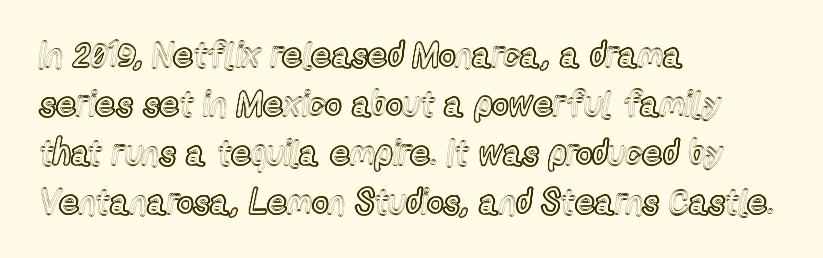
The image shows 35 px condensed type; set left-aligned, normal line spacing (1.4x), normal letter spacing, not underlined; a medium x-height.
